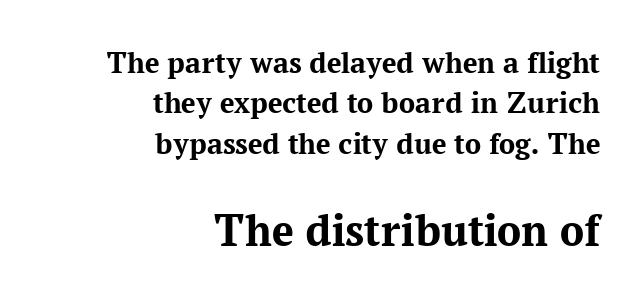
{"serif": "yes", "italic": "no", "bold": "yes", "weight": "bold", "width": "normal", "stroke_contrast": "medium", "x_height": "medium", "monospaced": "no", "underline": "no", "align": "right", "line_spacing": "normal", "line_spacing_ratio": 1.26, "letter_spacing": "normal", "letter_spacing_em": 0.0, "larger_block": "second", "size_ratio": 1.5, "glyph_px": 48}
